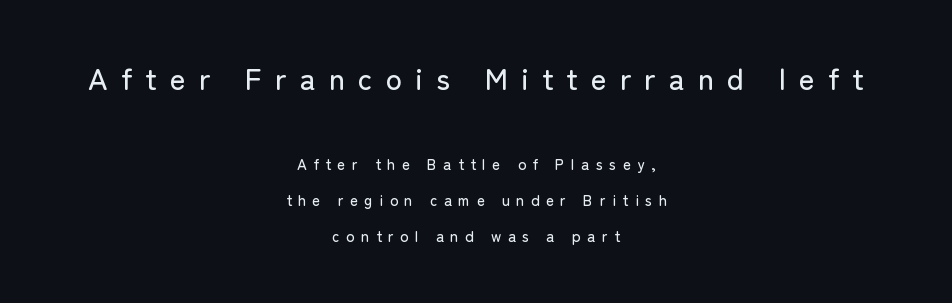
Is this a fixed-width face? No — the glyphs have proportional, varying widths. The paragraph shown floats in the horizontal middle. A sans-serif font was chosen for this passage. Size contrast runs from large at the top to small at the bottom. You could only call the tracking loose — the letters float apart.
